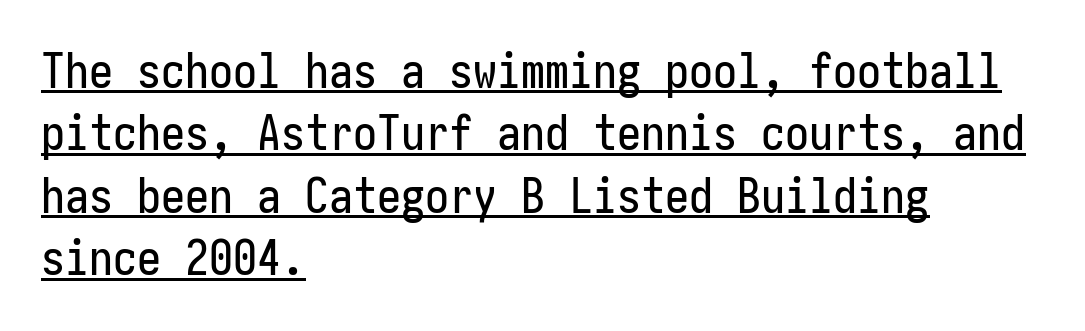
The image shows 48 px condensed sans-serif type, upright; set left-aligned, normal line spacing (1.3x), normal letter spacing, underlined; low stroke contrast and a medium x-height.
